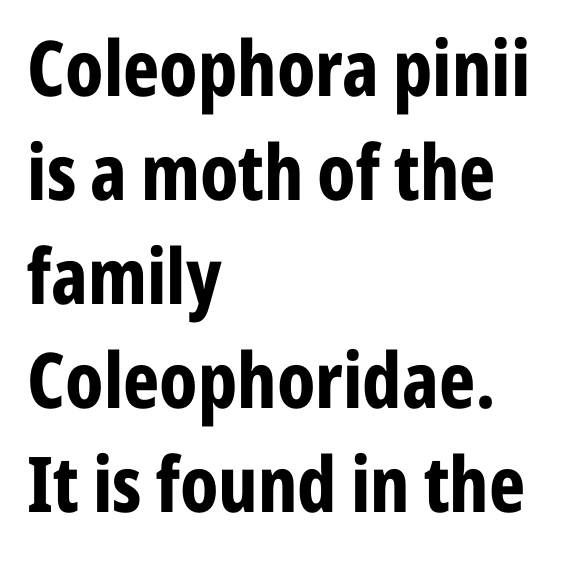
Quick note: not italic, upright. This is heavy type, rendered in bold. No word sits above an underline. This sample has the flowing, uneven cadence of proportional lettering. The tracking reads as untouched default to a designer's eye. Note: no serifs on the glyphs.
